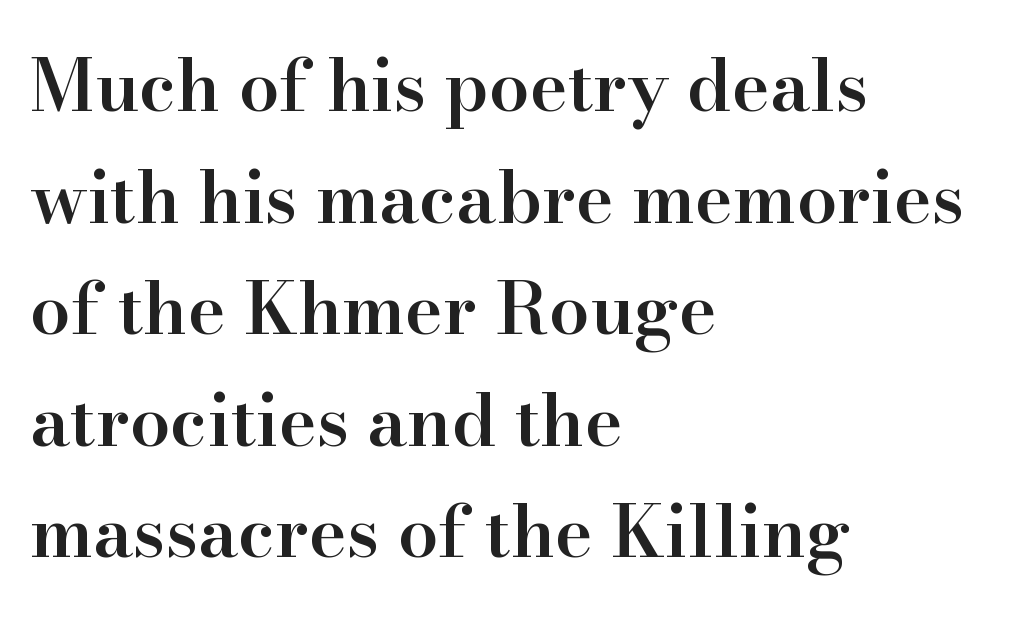
Q: Is the text bold? A: Semi-bold.
Q: Is the text italic (slanted)? A: No, it is upright.
Q: Is the typeface a serif or a sans-serif typeface? A: Serif.
Q: Is the text underlined? A: No.
Q: How is the paragraph aligned? A: Left-aligned.
Q: Is the spacing between letters normal or unusually wide? A: Normal.
Q: Is the spacing between lines tight, normal or loose? A: Normal.
Q: Width (condensed, normal, or wide)? A: Normal.
Q: Stroke contrast? A: High.
Q: x-height? A: Small.
Q: Monospaced? A: No.
